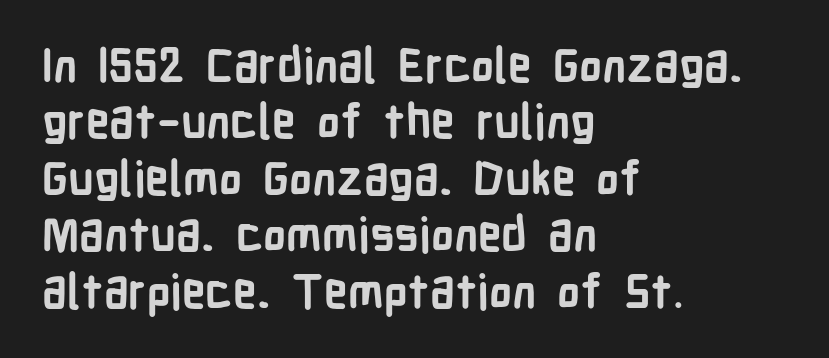
The image shows 47 px semibold, condensed sans-serif type, upright; set left-aligned, line spacing 1.2x, normal letter spacing, not underlined; low stroke contrast and a medium x-height.
